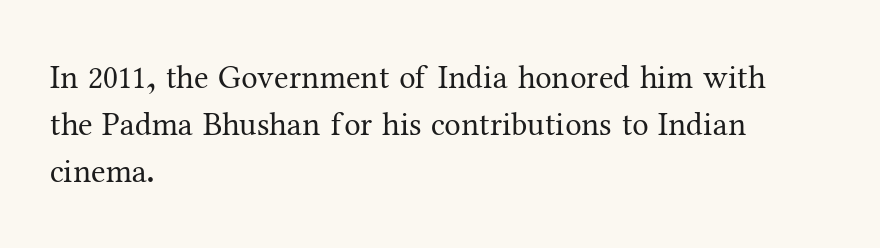
Q: Is the text bold? A: No.
Q: Is the text italic (slanted)? A: No, it is upright.
Q: Is the typeface a serif or a sans-serif typeface? A: Serif.
Q: Is the text underlined? A: No.
Q: How is the paragraph aligned? A: Left-aligned.
Q: Is the spacing between letters normal or unusually wide? A: Normal.
Q: Is the spacing between lines tight, normal or loose? A: Normal.
Q: Width (condensed, normal, or wide)? A: Normal.
Q: Stroke contrast? A: Medium.
Q: x-height? A: Medium.
Q: Monospaced? A: No.
